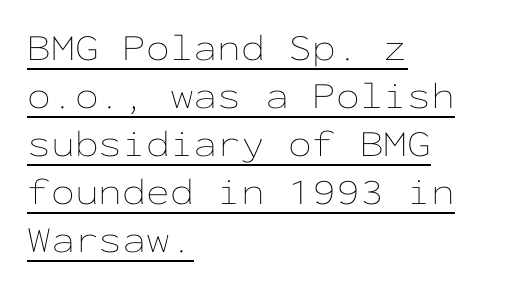
The image shows 38 px thin, wide type, upright, monospaced; set left-aligned, normal line spacing (1.26x), normal letter spacing, underlined; low stroke contrast and a medium x-height.
